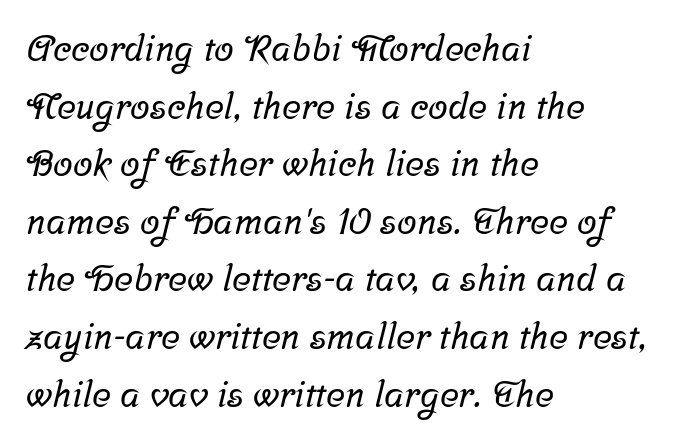
The image shows 36 px text type; set left-aligned, normal line spacing (1.6x), normal letter spacing, not underlined; low stroke contrast and a medium x-height.
